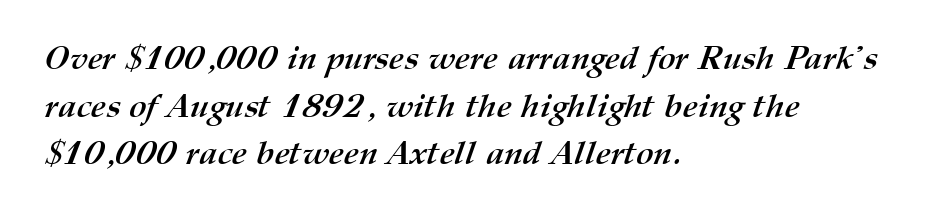
The image shows 33 px semibold type; set left-aligned, normal line spacing (1.44x), normal letter spacing, not underlined; medium stroke contrast and a medium x-height.
